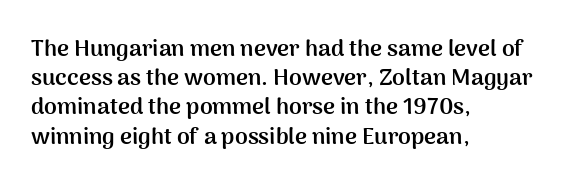
The image shows 23 px bold type, upright; set left-aligned, normal line spacing (1.27x), normal letter spacing, not underlined.
